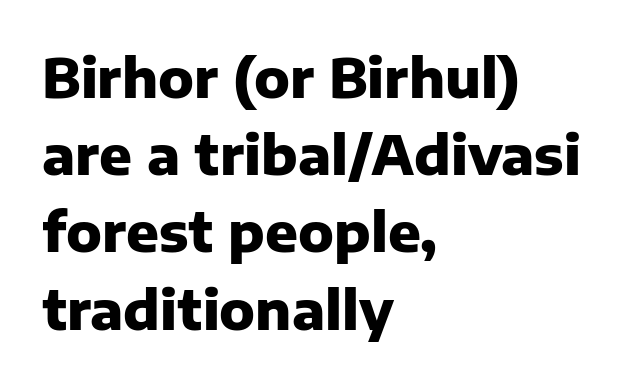
{"serif": "no", "italic": "no", "bold": "yes", "weight": "heavy", "width": "normal", "stroke_contrast": "low", "x_height": "medium", "monospaced": "no", "underline": "no", "align": "left", "line_spacing": "normal", "line_spacing_ratio": 1.43, "letter_spacing": "normal", "letter_spacing_em": 0.0, "glyph_px": 54}
